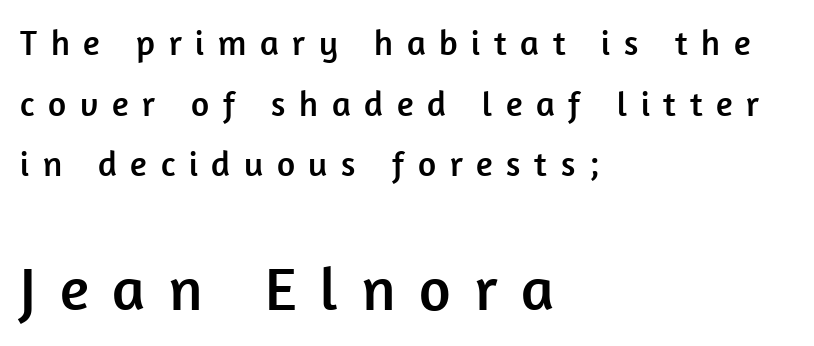
{"serif": "no", "italic": "no", "width": "normal", "stroke_contrast": "low", "x_height": "medium", "monospaced": "no", "underline": "no", "align": "left", "line_spacing_ratio": 1.73, "letter_spacing": "wide", "letter_spacing_em": 0.39, "larger_block": "second", "size_ratio": 1.74, "glyph_px": 61}
